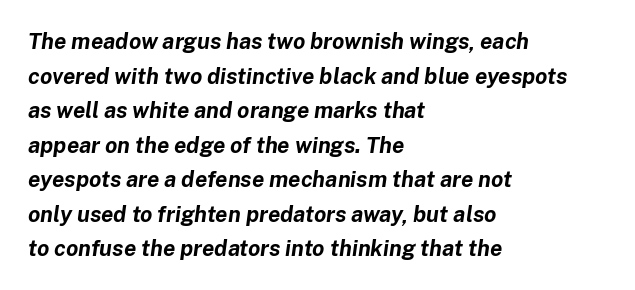
{"italic": "yes", "lean": "right", "slant_degrees": 8, "bold": "yes", "underline": "no", "align": "left", "line_spacing": "normal", "line_spacing_ratio": 1.57, "letter_spacing": "normal", "letter_spacing_em": 0.0, "glyph_px": 22}
